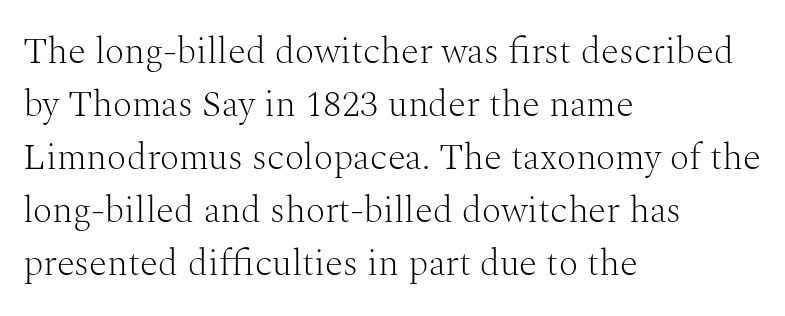
{"serif": "yes", "italic": "no", "bold": "no", "weight": "light", "width": "normal", "stroke_contrast": "medium", "x_height": "medium", "monospaced": "no", "underline": "no", "align": "left", "line_spacing": "normal", "line_spacing_ratio": 1.43, "letter_spacing": "normal", "letter_spacing_em": 0.0, "glyph_px": 37}
